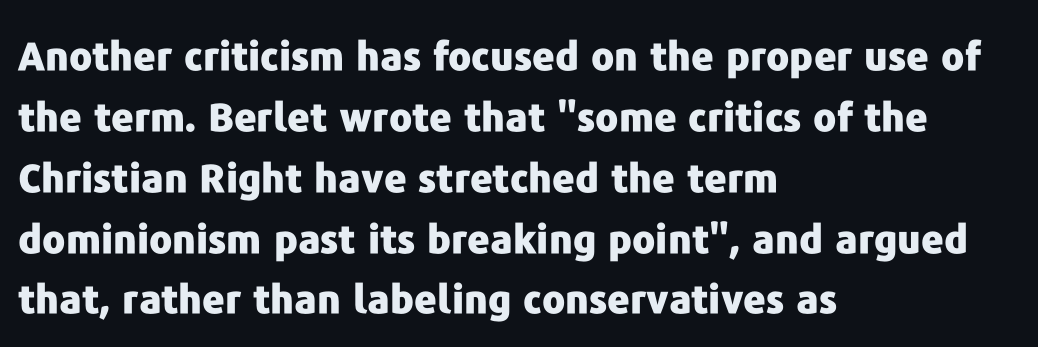
The image shows 39 px heavy sans-serif type, upright; set left-aligned, normal line spacing (1.56x), normal letter spacing, not underlined; low stroke contrast and a medium x-height.
